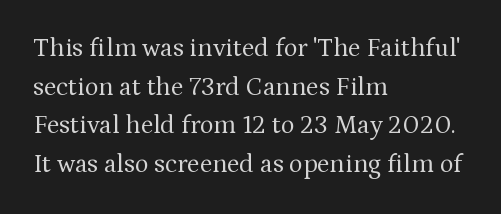
Q: Is the text bold? A: No.
Q: Is the text italic (slanted)? A: No, it is upright.
Q: Is the text underlined? A: No.
Q: How is the paragraph aligned? A: Left-aligned.
Q: Is the spacing between letters normal or unusually wide? A: Normal.
Q: Is the spacing between lines tight, normal or loose? A: Normal.
